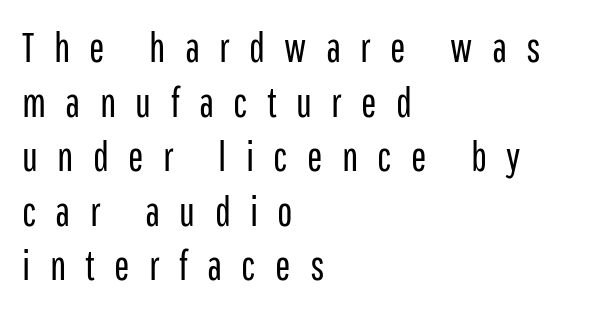
{"serif": "no", "italic": "no", "bold": "no", "weight": "regular", "width": "condensed", "stroke_contrast": "low", "x_height": "medium", "monospaced": "no", "underline": "no", "align": "left", "line_spacing": "normal", "line_spacing_ratio": 1.33, "letter_spacing": "wide", "letter_spacing_em": 0.47, "glyph_px": 41}
